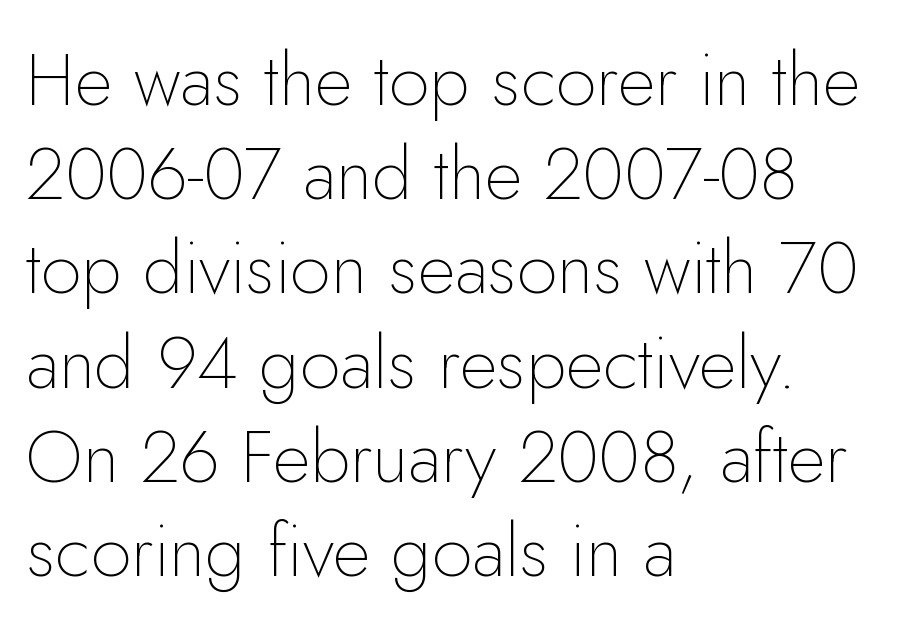
{"serif": "no", "italic": "no", "bold": "no", "weight": "thin", "width": "normal", "stroke_contrast": "low", "x_height": "small", "monospaced": "no", "underline": "no", "align": "left", "line_spacing": "normal", "line_spacing_ratio": 1.29, "letter_spacing": "normal", "letter_spacing_em": 0.0, "glyph_px": 73}
